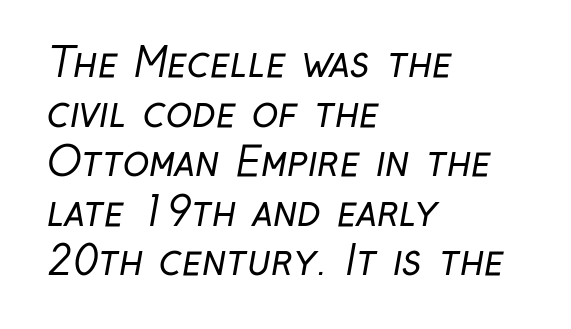
{"serif": "no", "bold": "no", "weight": "regular", "width": "condensed", "stroke_contrast": "low", "x_height": "medium", "monospaced": "no", "underline": "no", "align": "left", "line_spacing_ratio": 1.24, "letter_spacing": "normal", "letter_spacing_em": 0.0, "glyph_px": 40}
